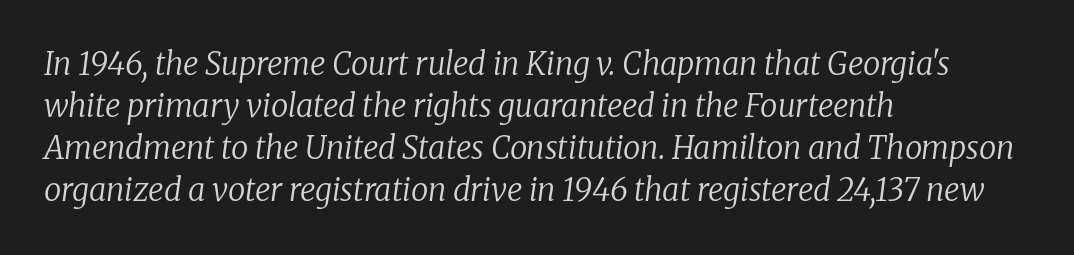
Baseline-to-baseline distance is the conventional proportion of letter height. Classification — serif. Decoration check: the copy has no underline. Proportional: the letters do not fall into vertical columns.
